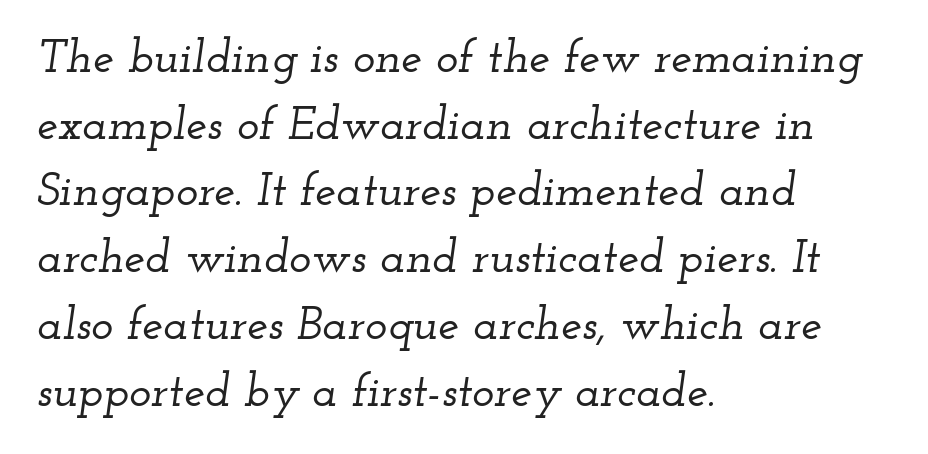
{"serif": "yes", "italic": "yes", "lean": "right", "slant_degrees": 12, "width": "wide", "stroke_contrast": "low", "x_height": "small", "monospaced": "no", "underline": "no", "align": "left", "line_spacing": "normal", "line_spacing_ratio": 1.42, "letter_spacing": "normal", "letter_spacing_em": 0.0, "glyph_px": 47}
